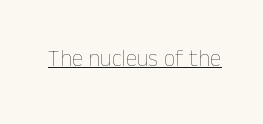
The image shows 23 px text type, upright; set normal letter spacing, underlined.
